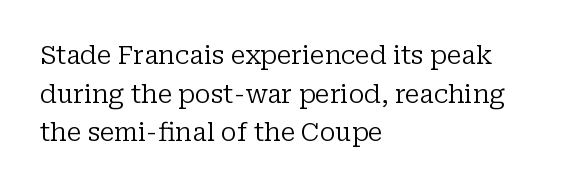
Notice how descenders clear the ascenders below comfortably — that's standard leading. Posture: vertical. Letter spacing: default. This rendering uses left alignment, leaving the right contour irregular.
